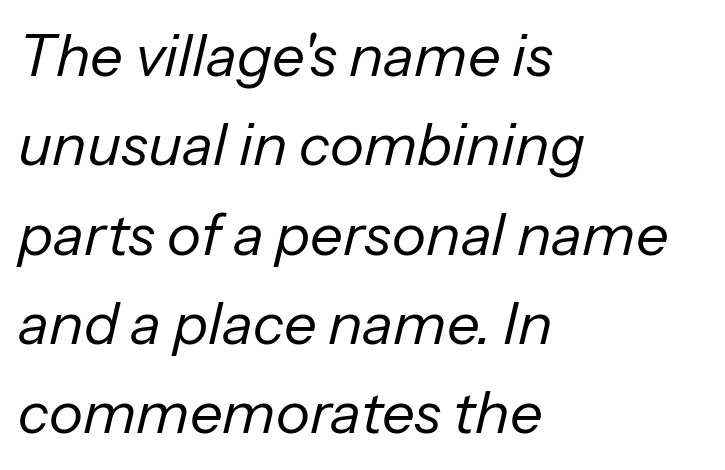
Q: Is the text bold? A: No.
Q: Is the text italic (slanted)? A: Yes, it leans right by about 13 degrees.
Q: Is the text underlined? A: No.
Q: How is the paragraph aligned? A: Left-aligned.
Q: Is the spacing between letters normal or unusually wide? A: Normal.
Q: Is the spacing between lines tight, normal or loose? A: Normal.
Q: Width (condensed, normal, or wide)? A: Normal.
Q: Stroke contrast? A: Low.
Q: x-height? A: Medium.
Q: Monospaced? A: No.
